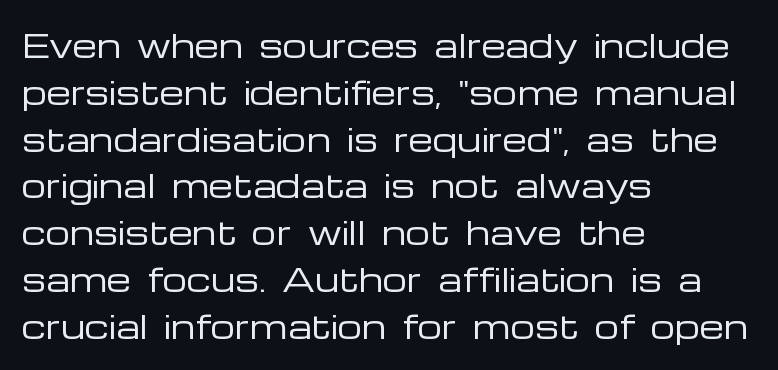
Q: Is the text bold? A: No.
Q: Is the text italic (slanted)? A: No, it is upright.
Q: Is the typeface a serif or a sans-serif typeface? A: Sans-serif.
Q: Is the text underlined? A: No.
Q: How is the paragraph aligned? A: Left-aligned.
Q: Is the spacing between letters normal or unusually wide? A: Normal.
Q: Is the spacing between lines tight, normal or loose? A: Normal.
Q: Width (condensed, normal, or wide)? A: Wide.
Q: Stroke contrast? A: Low.
Q: x-height? A: Medium.
Q: Monospaced? A: No.
